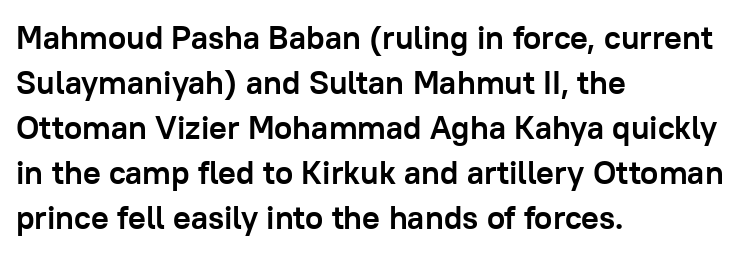
The characters display no serif detailing; their extremities are plain. Characters follow at the spacing the type designer built in. The rag falls on the right side of this text block. A typesetter would mark this as roman, not italic. Emphasis by weight is at full strength: bold.
